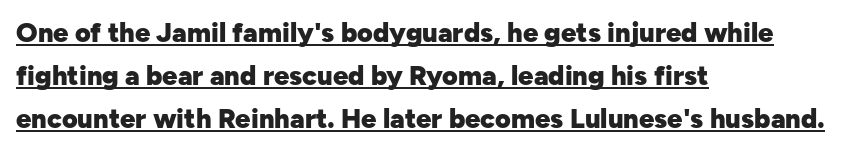
{"italic": "no", "bold": "yes", "underline": "yes", "align": "left", "line_spacing": "normal", "line_spacing_ratio": 1.59, "letter_spacing": "normal", "letter_spacing_em": 0.0, "glyph_px": 27}
